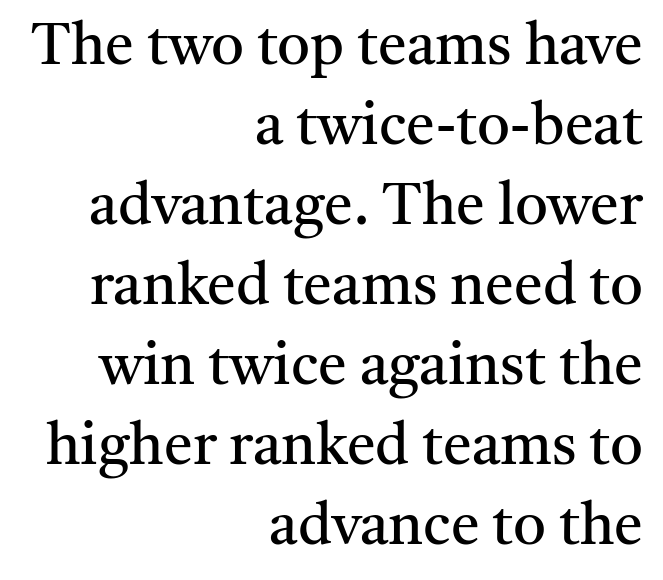
{"serif": "yes", "italic": "no", "bold": "no", "weight": "regular", "width": "normal", "stroke_contrast": "medium", "x_height": "medium", "monospaced": "no", "underline": "no", "align": "right", "line_spacing": "normal", "line_spacing_ratio": 1.38, "letter_spacing": "normal", "letter_spacing_em": 0.0, "glyph_px": 58}
